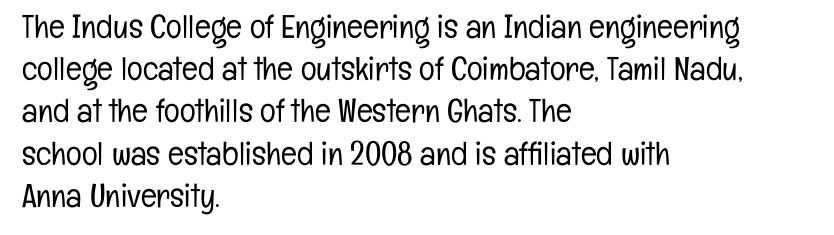
Q: Is the text bold? A: No.
Q: Is the text italic (slanted)? A: No, it is upright.
Q: Is the typeface a serif or a sans-serif typeface? A: Sans-serif.
Q: Is the text underlined? A: No.
Q: How is the paragraph aligned? A: Left-aligned.
Q: Is the spacing between letters normal or unusually wide? A: Normal.
Q: Is the spacing between lines tight, normal or loose? A: Normal.
Q: Width (condensed, normal, or wide)? A: Condensed.
Q: Stroke contrast? A: Low.
Q: x-height? A: Medium.
Q: Monospaced? A: No.
